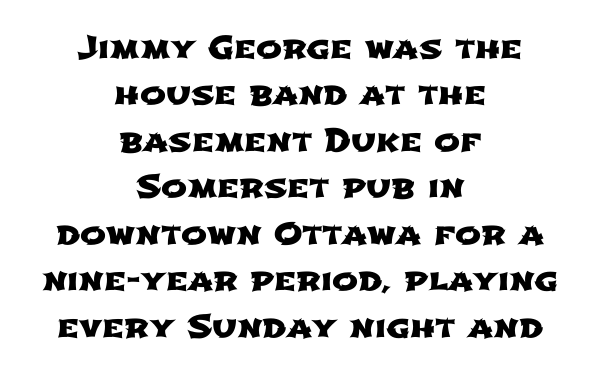
The image shows 31 px wide sans-serif type; set centered, normal line spacing (1.5x), normal letter spacing, not underlined; low stroke contrast and a medium x-height.
